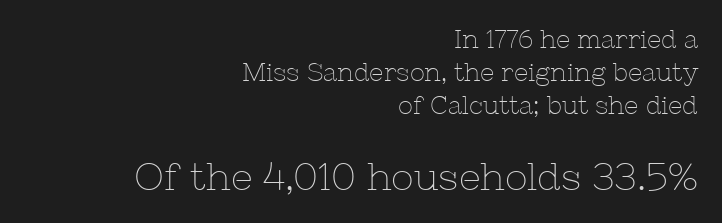
Q: Is the text bold? A: No.
Q: Is the text italic (slanted)? A: No, it is upright.
Q: Is the typeface a serif or a sans-serif typeface? A: Serif.
Q: Is the text underlined? A: No.
Q: How is the paragraph aligned? A: Right-aligned.
Q: Is the spacing between letters normal or unusually wide? A: Normal.
Q: Is the spacing between lines tight, normal or loose? A: Normal.
Q: Which block of text is set in a larger size, the first (top) or the second (bottom)? A: The second (bottom) one.
Q: Width (condensed, normal, or wide)? A: Normal.
Q: Stroke contrast? A: Low.
Q: x-height? A: Medium.
Q: Monospaced? A: No.
